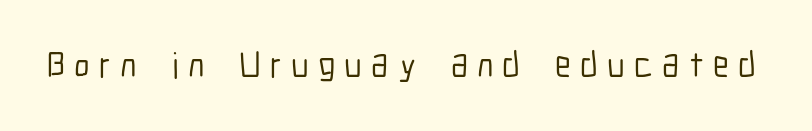
{"serif": "no", "italic": "no", "width": "condensed", "stroke_contrast": "low", "x_height": "medium", "monospaced": "no", "underline": "no", "letter_spacing": "wide", "letter_spacing_em": 0.26, "glyph_px": 36}
